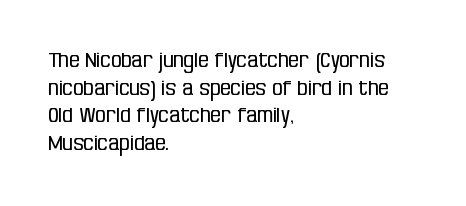
Teacher's note: observe the even left margin — that is flush-left alignment. The line texture is even and compact thanks to regular tracking. The lettering stays uniformly vertical, giving the passage a roman look. The baseline area is clear.
